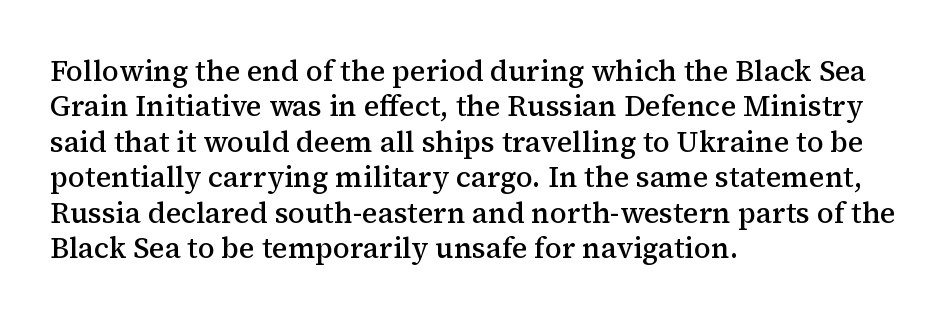
The image shows 29 px semibold serif type, upright; set left-aligned, line spacing 1.22x, normal letter spacing, not underlined; medium stroke contrast and a medium x-height.
